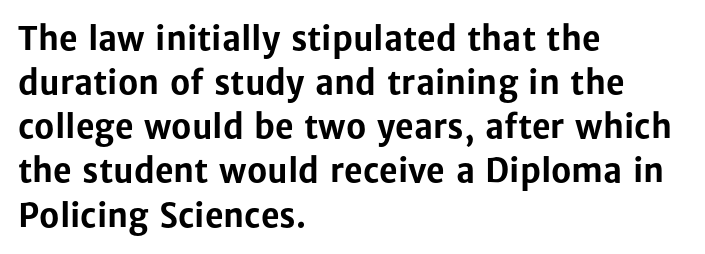
The line texture is even and compact thanks to regular tracking. Pretty heavy lettering here — definitely bold. These lines are rendered in a variable-pitch font. In terms of letterform style, serifs are entirely absent.
